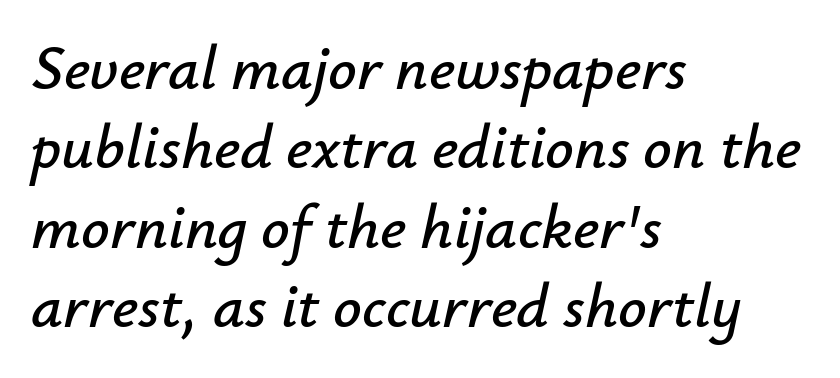
{"italic": "yes", "lean": "right", "slant_degrees": 12, "width": "normal", "stroke_contrast": "low", "x_height": "small", "monospaced": "no", "underline": "no", "align": "left", "line_spacing": "normal", "line_spacing_ratio": 1.26, "letter_spacing": "normal", "letter_spacing_em": 0.0, "glyph_px": 63}
